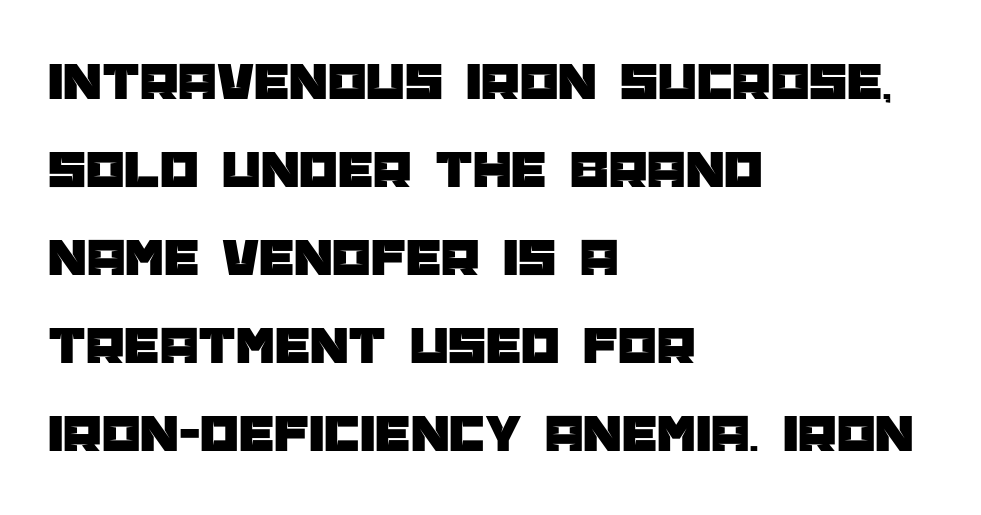
Q: Is the text italic (slanted)? A: No, it is upright.
Q: Is the typeface a serif or a sans-serif typeface? A: Sans-serif.
Q: Is the text underlined? A: No.
Q: How is the paragraph aligned? A: Left-aligned.
Q: Is the spacing between letters normal or unusually wide? A: Normal.
Q: Is the spacing between lines tight, normal or loose? A: Normal.
Q: Width (condensed, normal, or wide)? A: Normal.
Q: Stroke contrast? A: Low.
Q: x-height? A: Large.
Q: Monospaced? A: No.
